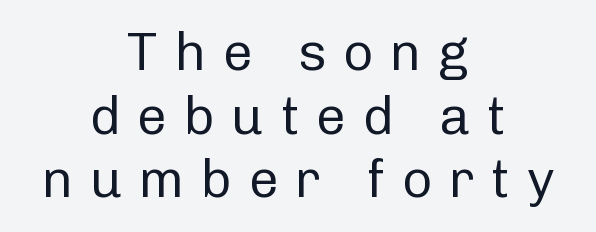
{"serif": "no", "italic": "no", "bold": "no", "weight": "regular", "width": "normal", "stroke_contrast": "low", "x_height": "medium", "monospaced": "no", "underline": "no", "align": "center", "line_spacing_ratio": 1.2, "letter_spacing": "wide", "letter_spacing_em": 0.31, "glyph_px": 53}
